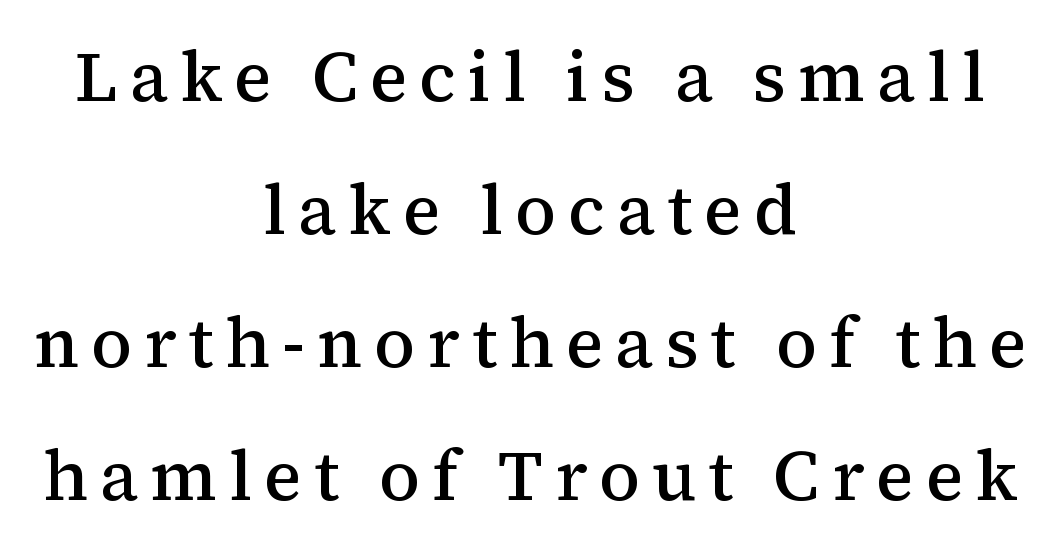
Does the copy run flush right? No — it is centered line by line. A typesetter would mark this as roman, not italic. A typesetter would call this proportional, since set widths differ per character. This is moderately heavy type, rendered in semibold. The type family on display is of the serif kind. The vertical gap from one line to the next is large.
